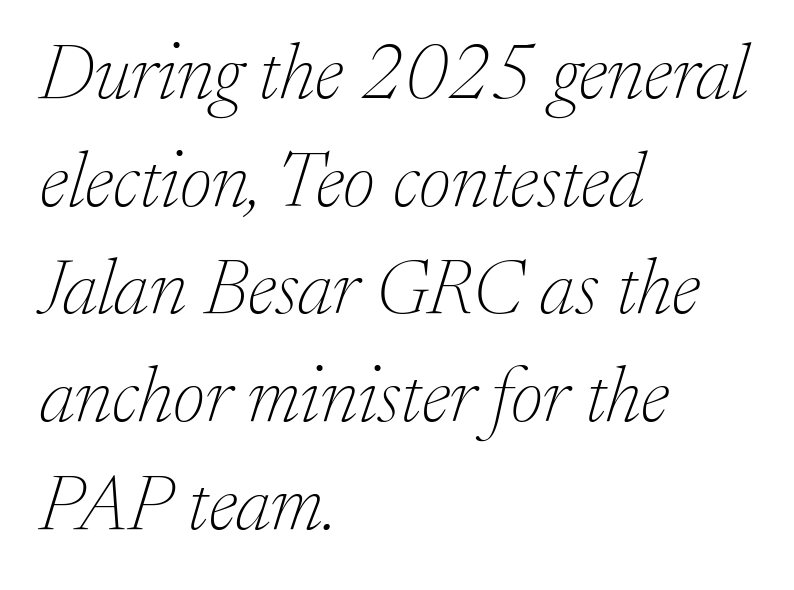
The image shows 78 px thin serif type, italic (leaning right); set left-aligned, normal line spacing (1.38x), normal letter spacing, not underlined; low stroke contrast and a medium x-height.
